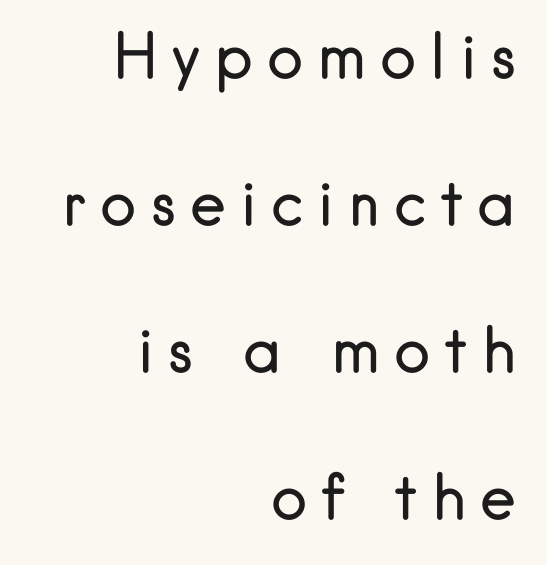
{"serif": "no", "italic": "no", "bold": "no", "weight": "regular", "width": "normal", "stroke_contrast": "low", "x_height": "small", "monospaced": "no", "underline": "no", "align": "right", "line_spacing": "loose", "line_spacing_ratio": 2.41, "letter_spacing": "wide", "letter_spacing_em": 0.23, "glyph_px": 61}
